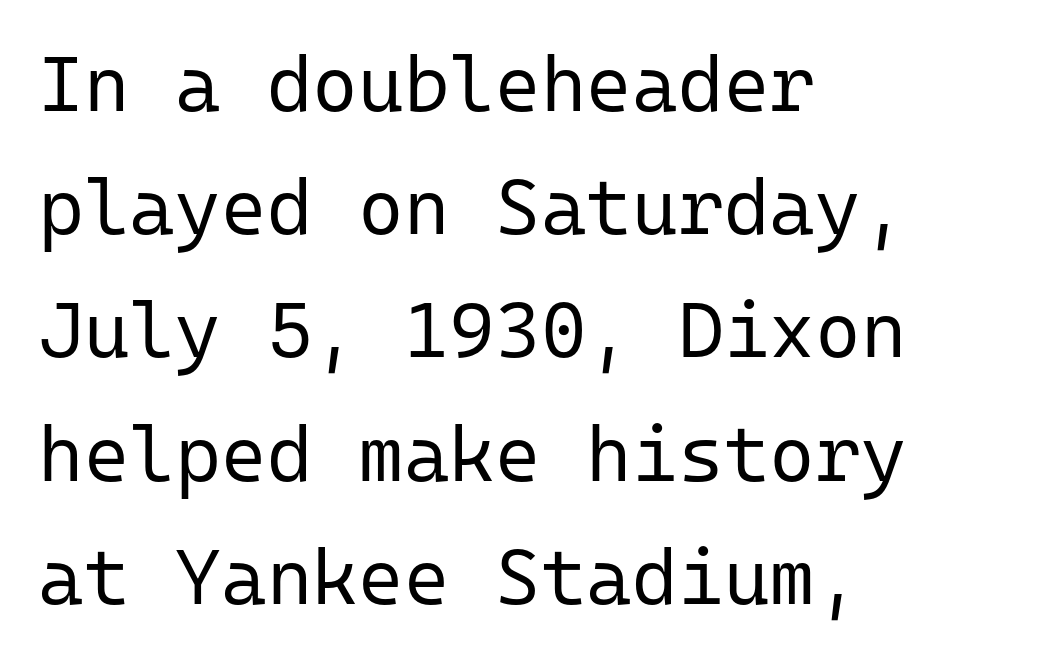
The image shows 78 px regular-weight sans-serif type, upright, monospaced; set left-aligned, normal line spacing (1.58x), normal letter spacing, not underlined; low stroke contrast and a medium x-height.
